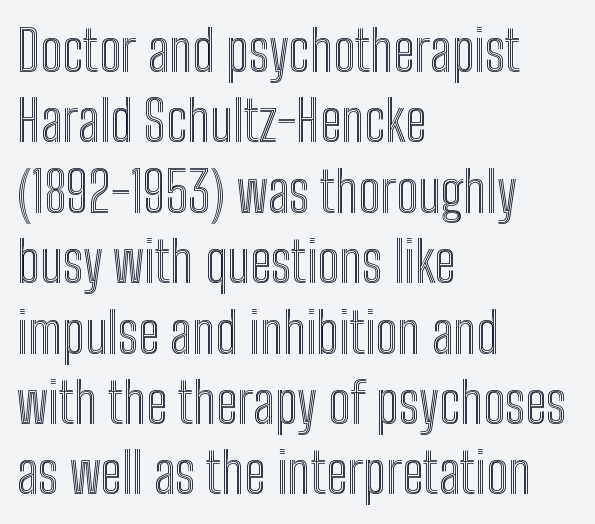
{"italic": "no", "width": "condensed", "x_height": "medium", "monospaced": "no", "underline": "no", "align": "left", "line_spacing": "normal", "line_spacing_ratio": 1.28, "letter_spacing": "normal", "letter_spacing_em": 0.0, "glyph_px": 55}
